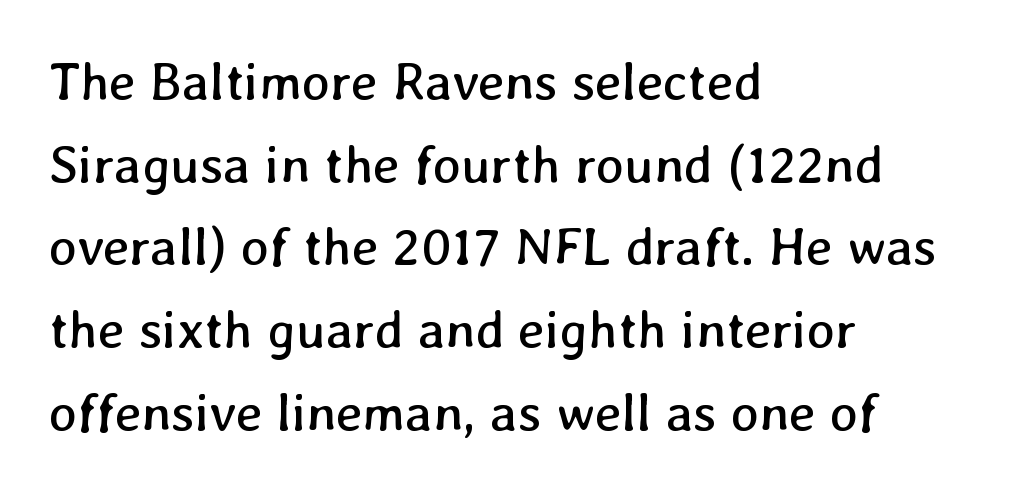
Q: Is the text bold? A: No.
Q: Is the text underlined? A: No.
Q: How is the paragraph aligned? A: Left-aligned.
Q: Is the spacing between letters normal or unusually wide? A: Normal.
Q: Is the spacing between lines tight, normal or loose? A: Normal.
Q: Width (condensed, normal, or wide)? A: Normal.
Q: Stroke contrast? A: Low.
Q: x-height? A: Medium.
Q: Monospaced? A: No.
